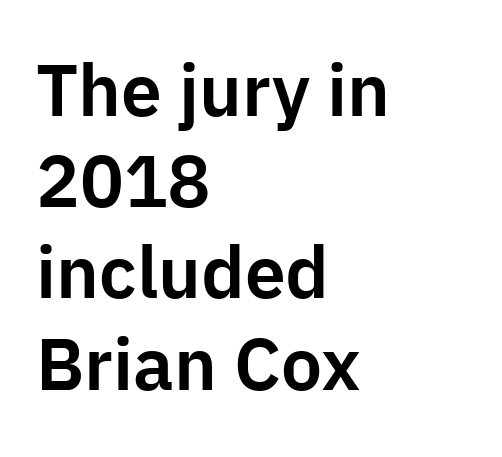
{"serif": "no", "italic": "no", "width": "normal", "stroke_contrast": "low", "x_height": "medium", "monospaced": "no", "underline": "no", "align": "left", "line_spacing": "normal", "line_spacing_ratio": 1.25, "letter_spacing": "normal", "letter_spacing_em": 0.0, "glyph_px": 73}
